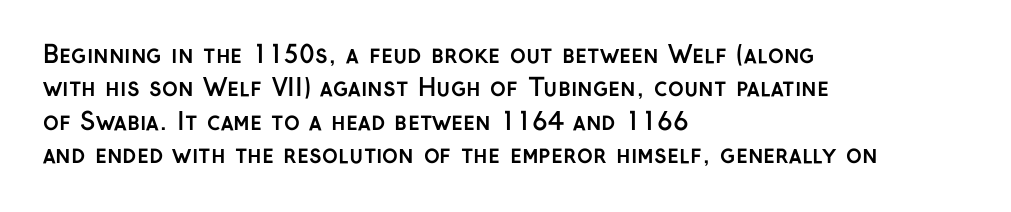
You can tell it's not italic because the verticals are truly vertical. Descender tails drop into unmarked territory. Baseline-to-baseline distance is the conventional proportion of letter height. Nobody touched the tracking dial on this one. Thick stems and heavy bowls — unmistakably bold. One-word summary of the alignment: left.
